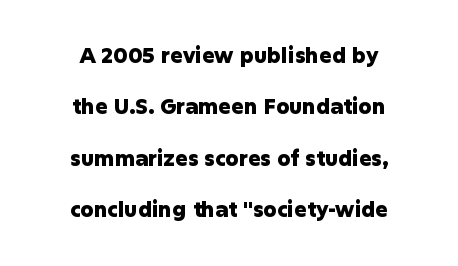
Descenders are the only things crossing below the line. Tracking value appears to be zero — textbook default spacing. This sample is center-justified, so both line endings float freely. Honestly, the rows look like they've been pulled way apart. Stroke thickness is high; the sample reads as a true bold.
